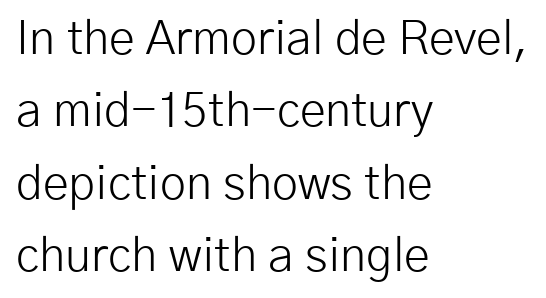
The image shows 47 px light sans-serif type, upright; set left-aligned, normal line spacing (1.54x), normal letter spacing, not underlined; low stroke contrast and a medium x-height.
